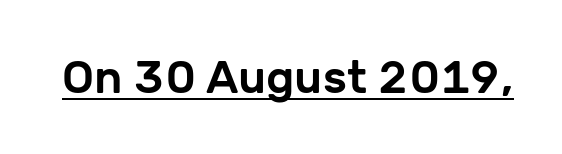
Q: Is the text italic (slanted)? A: No, it is upright.
Q: Is the typeface a serif or a sans-serif typeface? A: Sans-serif.
Q: Is the text underlined? A: Yes.
Q: Is the spacing between letters normal or unusually wide? A: Normal.
Q: Width (condensed, normal, or wide)? A: Normal.
Q: Stroke contrast? A: Low.
Q: x-height? A: Medium.
Q: Monospaced? A: No.
